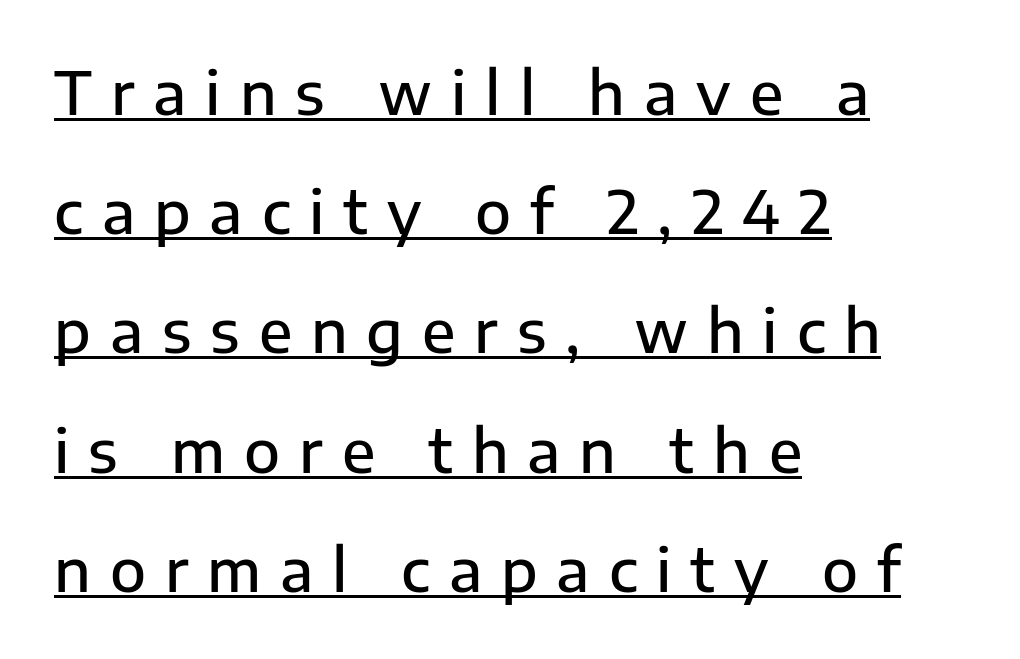
{"serif": "no", "italic": "no", "bold": "semi", "weight": "semibold", "width": "normal", "stroke_contrast": "low", "x_height": "medium", "monospaced": "no", "underline": "yes", "align": "left", "line_spacing": "loose", "line_spacing_ratio": 2.02, "letter_spacing": "wide", "letter_spacing_em": 0.32, "glyph_px": 59}
